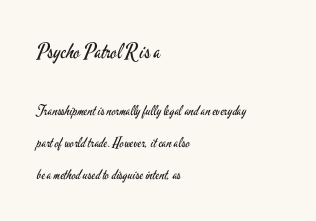
The image shows 21 px text type; set left-aligned, loose line spacing (2.26x), normal letter spacing, not underlined; the first (top) block is 1.5x larger.
